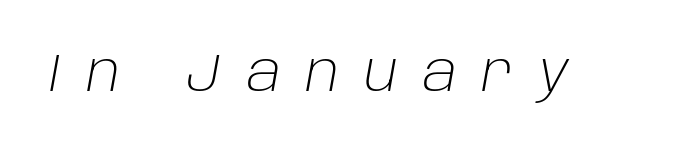
The image shows 54 px light type, italic (leaning right); set unusually wide letter spacing (+0.47 em), not underlined; low stroke contrast and a large x-height.
